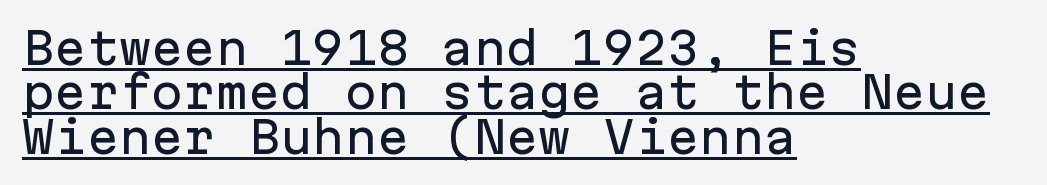
Q: Is the text italic (slanted)? A: No, it is upright.
Q: Is the typeface a serif or a sans-serif typeface? A: Sans-serif.
Q: Is the text underlined? A: Yes.
Q: How is the paragraph aligned? A: Left-aligned.
Q: Is the spacing between letters normal or unusually wide? A: Normal.
Q: Is the spacing between lines tight, normal or loose? A: Tight.
Q: Width (condensed, normal, or wide)? A: Normal.
Q: Stroke contrast? A: Low.
Q: x-height? A: Medium.
Q: Monospaced? A: Yes.
